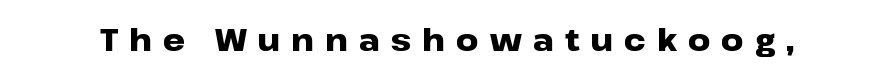
Does the type have serifs? No, each stem ends abruptly. Typographic density is high because the face is bold. Decoration check: the copy has no underline. The letters advance in unequal steps, a hallmark of proportional type. Designer's note — italics off, roman on. Is the letter spacing exaggerated? Yes — the characters are pushed far apart.
